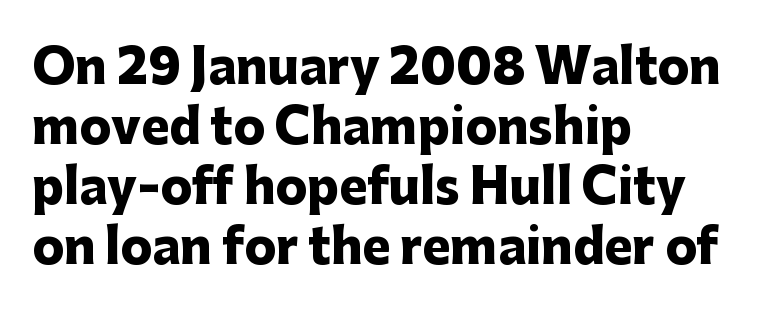
Typographic density is high because the face is bold. Vertical spacing — default. Type without underlining. The text was rendered using a sans face with plain stroke endings. A typesetter would call this proportional, since set widths differ per character. This sample uses an upright cut, with every glyph sitting square on the baseline.
